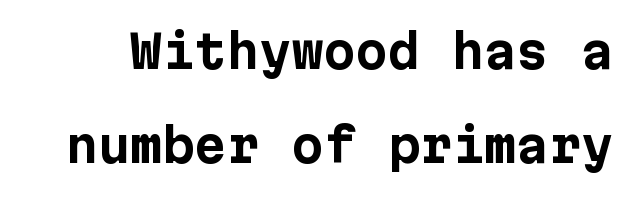
{"serif": "no", "italic": "no", "bold": "yes", "weight": "bold", "width": "normal", "stroke_contrast": "low", "x_height": "medium", "underline": "no", "line_spacing": "loose", "line_spacing_ratio": 2.05, "letter_spacing": "normal", "letter_spacing_em": 0.0, "glyph_px": 46}
